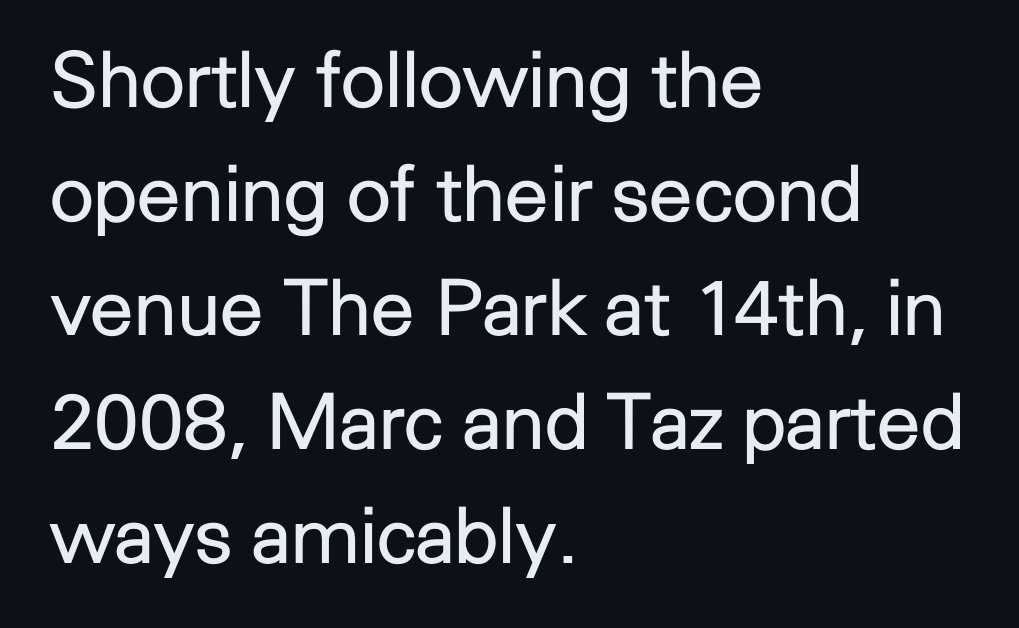
The image shows 78 px regular-weight sans-serif type, upright; set left-aligned, normal line spacing (1.46x), normal letter spacing, not underlined; low stroke contrast and a medium x-height.
